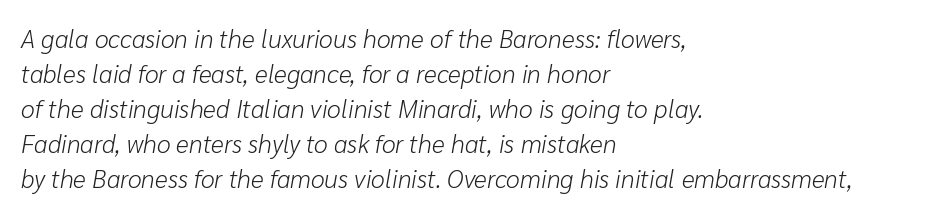
The image shows 25 px text type, italic (leaning right); set left-aligned, normal line spacing (1.4x), normal letter spacing, not underlined.
